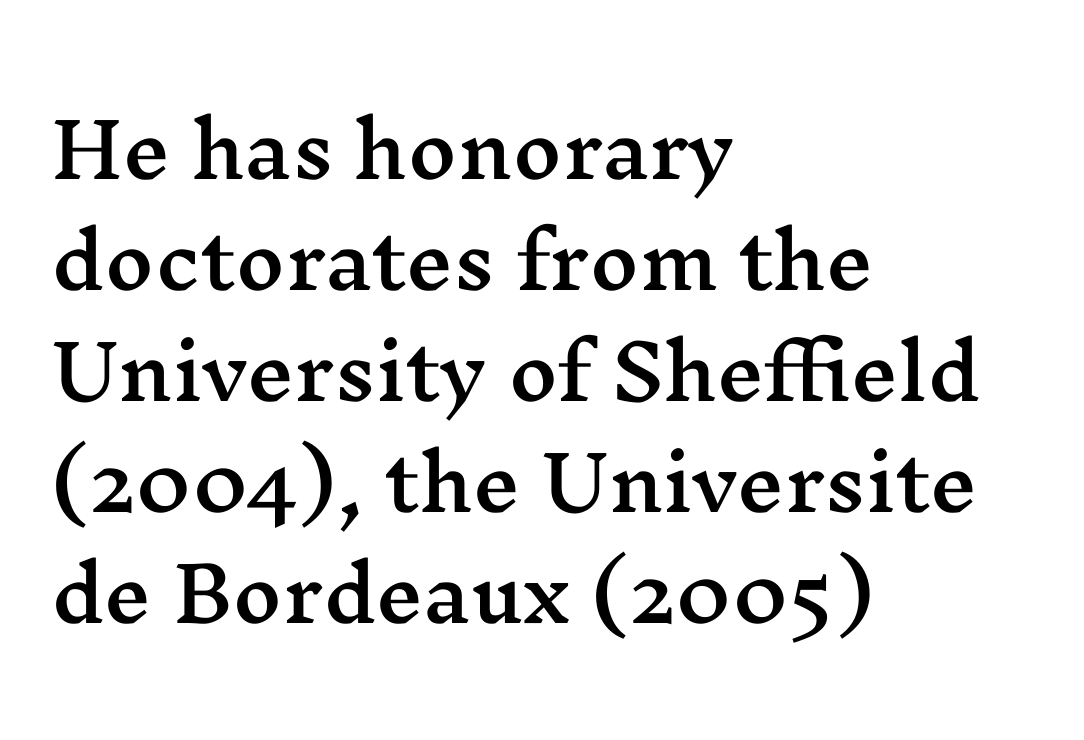
The image shows 75 px wide serif type, upright; set left-aligned, normal line spacing (1.48x), normal letter spacing, not underlined; medium stroke contrast and a medium x-height.
